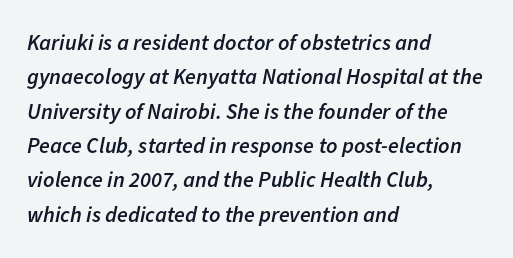
The image shows 22 px text type, italic (leaning right); set left-aligned, normal line spacing (1.56x), normal letter spacing, not underlined.
